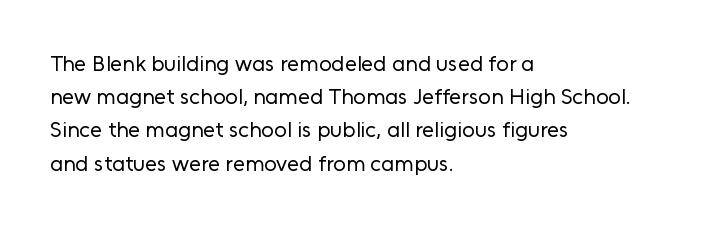
{"italic": "no", "bold": "no", "underline": "no", "align": "left", "line_spacing": "normal", "line_spacing_ratio": 1.51, "letter_spacing": "normal", "letter_spacing_em": 0.0, "glyph_px": 22}
